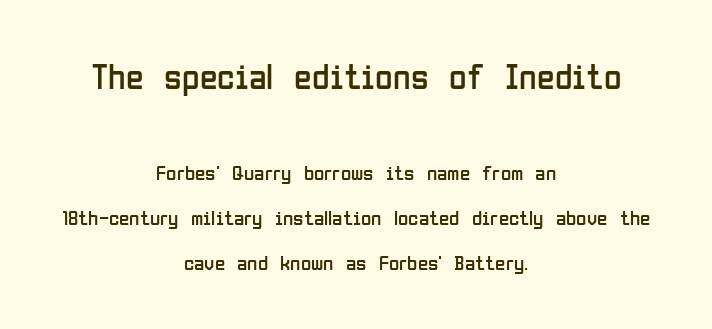
The image shows 36 px regular-weight, condensed sans-serif type, upright; set centered, loose line spacing (2.15x), normal letter spacing, not underlined; the first (top) block is 1.71x larger; low stroke contrast and a medium x-height.
